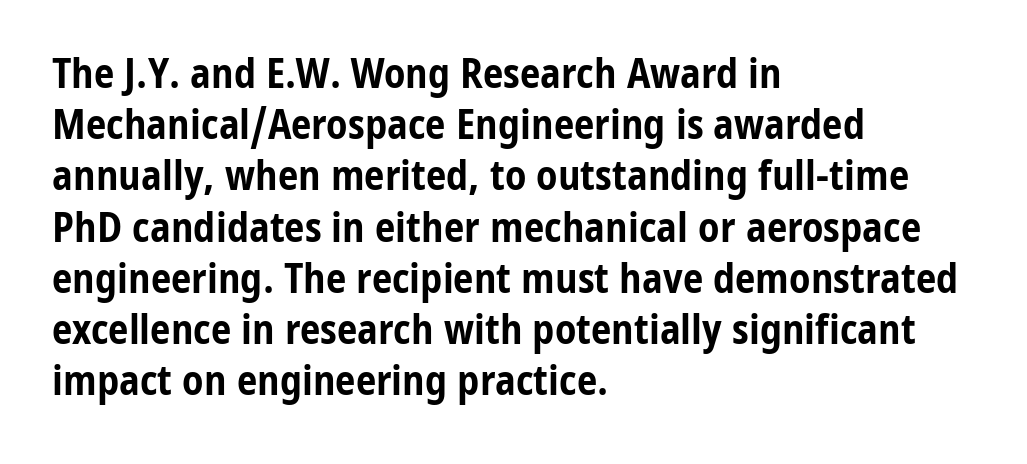
The image shows 41 px bold, condensed sans-serif type, upright; set left-aligned, normal line spacing (1.25x), normal letter spacing, not underlined; low stroke contrast and a medium x-height.
